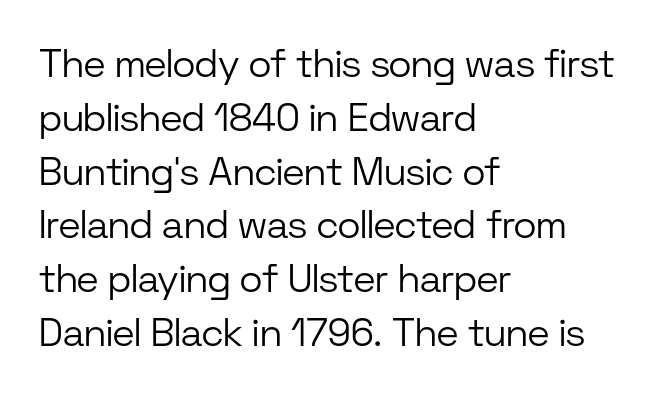
{"serif": "no", "italic": "no", "bold": "no", "weight": "light", "width": "normal", "stroke_contrast": "low", "x_height": "medium", "monospaced": "no", "underline": "no", "align": "left", "line_spacing": "normal", "line_spacing_ratio": 1.38, "letter_spacing": "normal", "letter_spacing_em": 0.0, "glyph_px": 39}
